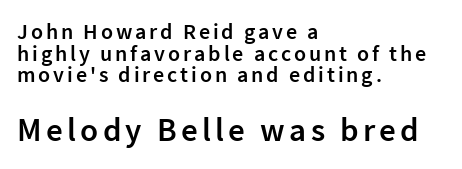
Q: Is the text bold? A: Semi-bold.
Q: Is the text italic (slanted)? A: No, it is upright.
Q: Is the typeface a serif or a sans-serif typeface? A: Sans-serif.
Q: Is the text underlined? A: No.
Q: How is the paragraph aligned? A: Left-aligned.
Q: Is the spacing between lines tight, normal or loose? A: Tight.
Q: Which block of text is set in a larger size, the first (top) or the second (bottom)? A: The second (bottom) one.
Q: Width (condensed, normal, or wide)? A: Normal.
Q: Stroke contrast? A: Low.
Q: x-height? A: Medium.
Q: Monospaced? A: No.
